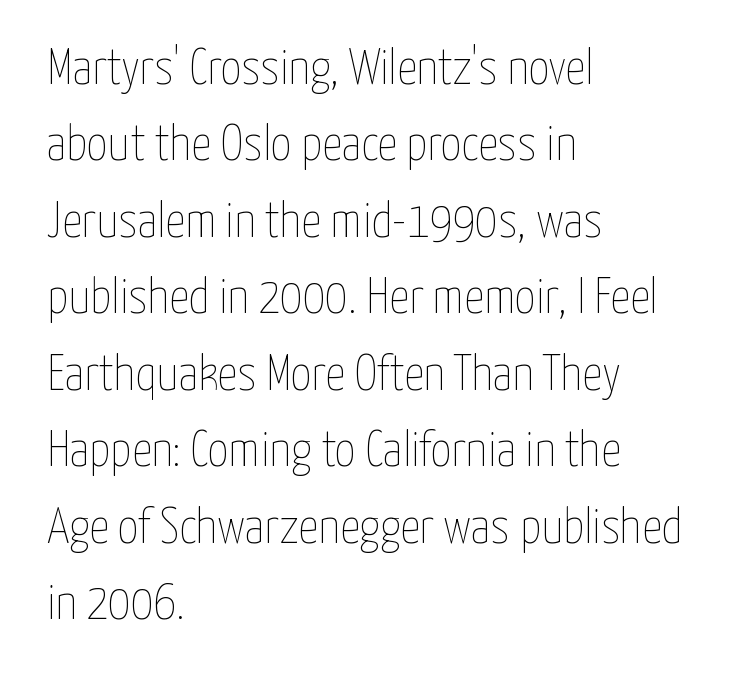
Every character sits straight up, as roman type does. Type without underlining. Varying glyph widths throughout — classic text-font behaviour. Weight class: somewhere from thin through regular. Honestly, the row spacing looks completely unremarkable. All the whitespace from short lines collects on the right.
